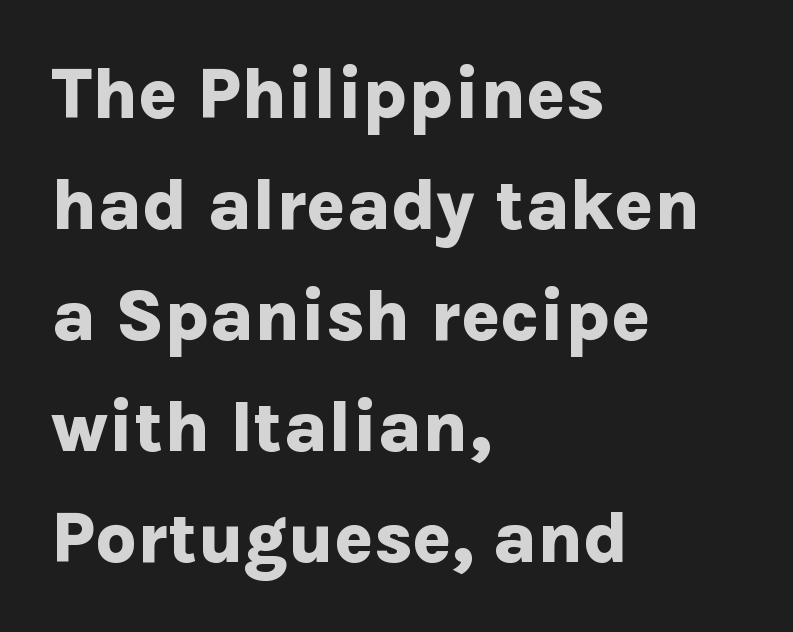
The image shows 72 px bold sans-serif type, upright; set left-aligned, normal line spacing (1.54x), normal letter spacing, not underlined; low stroke contrast and a medium x-height.
